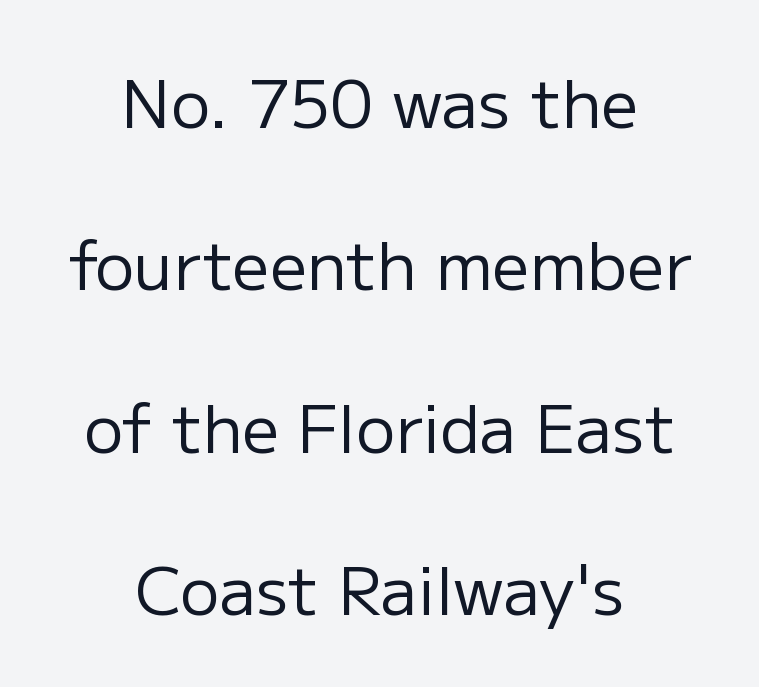
The image shows 66 px regular-weight sans-serif type, upright; set centered, loose line spacing (2.46x), normal letter spacing, not underlined; low stroke contrast and a medium x-height.
